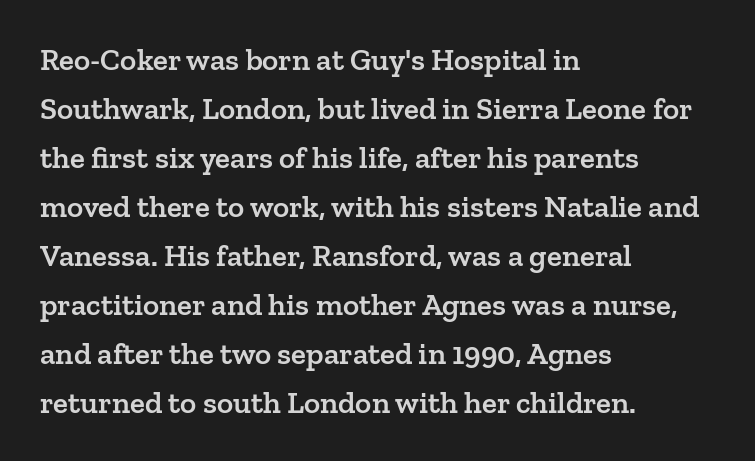
Underlining? Definitely not there. The rendering shows small feet on the letterforms — a serif design. The leading is moderate, giving the passage an even texture. How heavy is the stroke? Medium-heavy — a semibold, shy of bold. This sample has the flowing, uneven cadence of proportional lettering.
